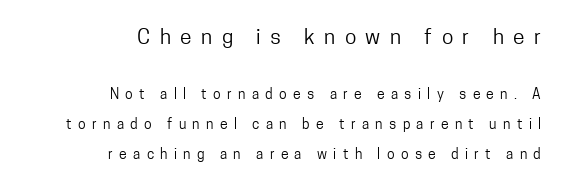
Q: Is the text bold? A: No.
Q: Is the text italic (slanted)? A: No, it is upright.
Q: Is the text underlined? A: No.
Q: How is the paragraph aligned? A: Right-aligned.
Q: Is the spacing between letters normal or unusually wide? A: Unusually wide.
Q: Is the spacing between lines tight, normal or loose? A: Loose.
Q: Which block of text is set in a larger size, the first (top) or the second (bottom)? A: The first (top) one.
